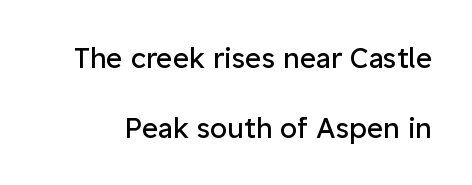
Q: Is the text bold? A: No.
Q: Is the text italic (slanted)? A: No, it is upright.
Q: Is the typeface a serif or a sans-serif typeface? A: Sans-serif.
Q: Is the text underlined? A: No.
Q: Is the spacing between letters normal or unusually wide? A: Normal.
Q: Is the spacing between lines tight, normal or loose? A: Loose.
Q: Width (condensed, normal, or wide)? A: Normal.
Q: Stroke contrast? A: Low.
Q: x-height? A: Medium.
Q: Monospaced? A: No.
